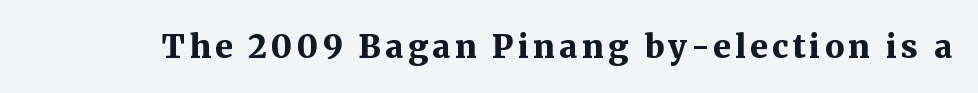
{"serif": "yes", "italic": "no", "bold": "yes", "weight": "bold", "width": "normal", "stroke_contrast": "medium", "x_height": "medium", "monospaced": "no", "underline": "no", "glyph_px": 32}
